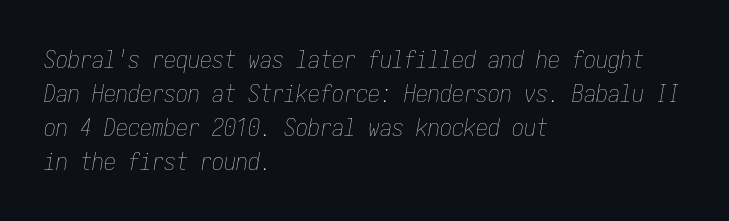
The image shows 24 px text type, italic (leaning right); set left-aligned, normal line spacing (1.41x), normal letter spacing, not underlined.
